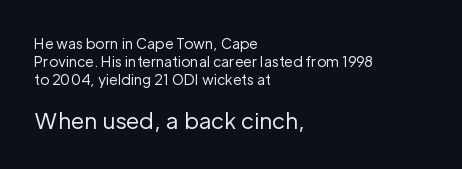
{"italic": "no", "bold": "no", "underline": "no", "align": "left", "line_spacing": "normal", "line_spacing_ratio": 1.28, "letter_spacing": "normal", "letter_spacing_em": 0.0, "larger_block": "second", "size_ratio": 1.57, "glyph_px": 22}
